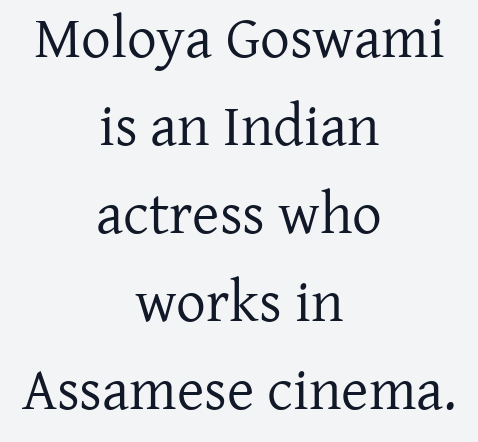
The image shows 59 px regular-weight serif type, upright; set centered, normal line spacing (1.49x), normal letter spacing, not underlined; low stroke contrast and a medium x-height.
